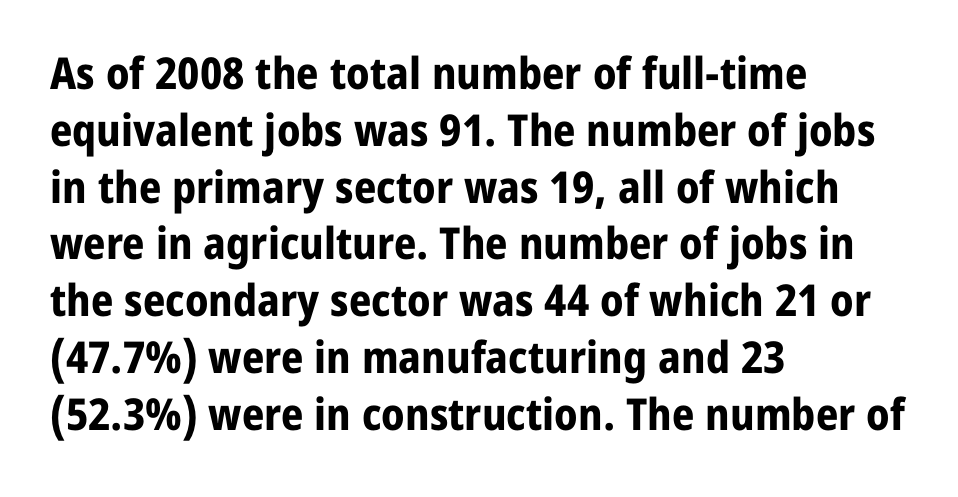
The characters display no serif detailing; their extremities are plain. Weight check: bold — yes, fully. The face used here is rendered with its standard letterfit. The glyphs are unaccompanied by any horizontal stroke below them. Think of a printed novel: that variable character pitch is what you see here. Compared with a centered layout, this one pins lines to the left instead.
